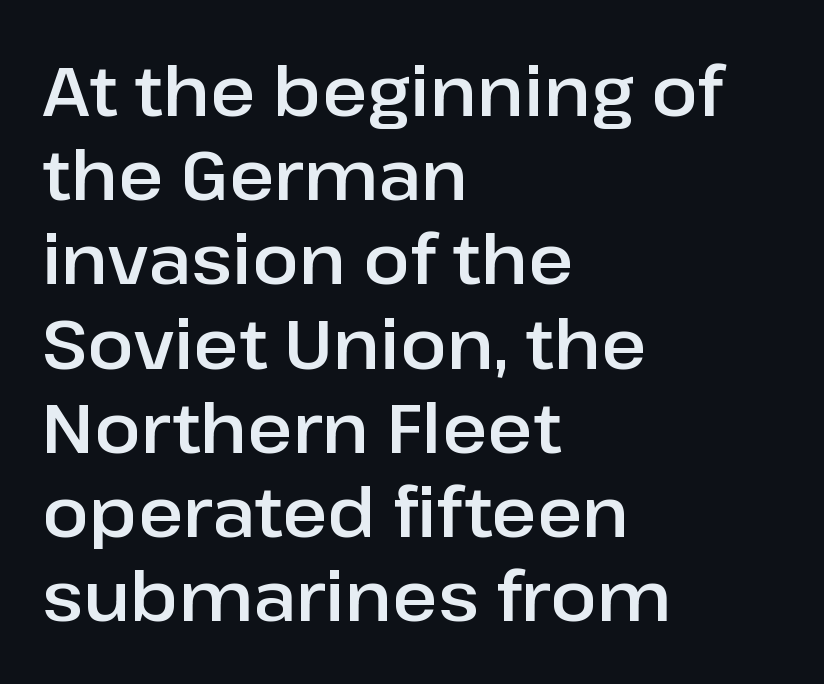
Honestly, there is no underline to notice here at all. Designer's note — italics off, roman on. Glyph-to-glyph distance matches everyday printed text. All the whitespace from short lines collects on the right. A typesetter would call this proportional, since set widths differ per character. Stroke terminals: plain, sans-serif.
